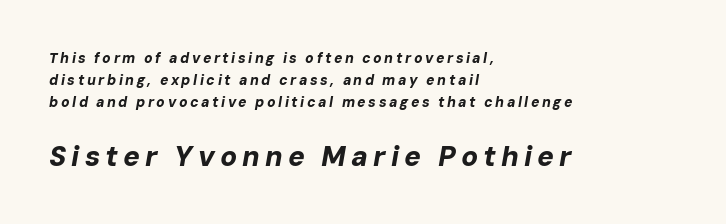
{"italic": "yes", "lean": "right", "slant_degrees": 10, "bold": "yes", "weight": "bold", "width": "normal", "stroke_contrast": "low", "x_height": "medium", "monospaced": "no", "underline": "no", "align": "left", "line_spacing": "normal", "line_spacing_ratio": 1.58, "larger_block": "second", "size_ratio": 2.0, "glyph_px": 28}
